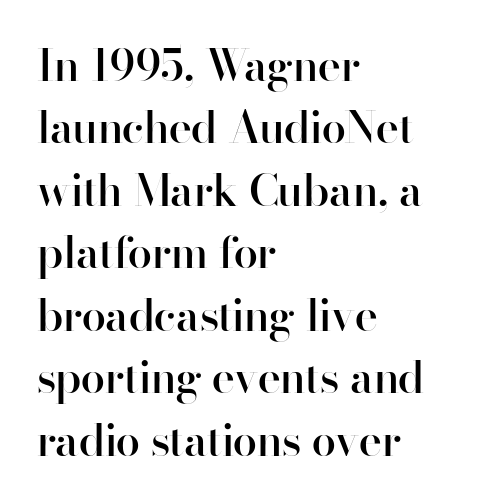
{"serif": "no", "italic": "no", "bold": "semi", "weight": "semibold", "width": "normal", "stroke_contrast": "high", "x_height": "small", "monospaced": "no", "underline": "no", "align": "left", "line_spacing": "normal", "line_spacing_ratio": 1.42, "letter_spacing": "normal", "letter_spacing_em": 0.0, "glyph_px": 44}
